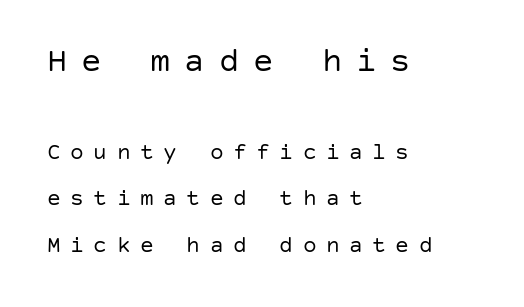
The image shows 34 px regular-weight sans-serif type, upright; set left-aligned, loose line spacing (2.02x), unusually wide letter spacing (+0.41 em), not underlined; the first (top) block is 1.48x larger; low stroke contrast and a large x-height.
